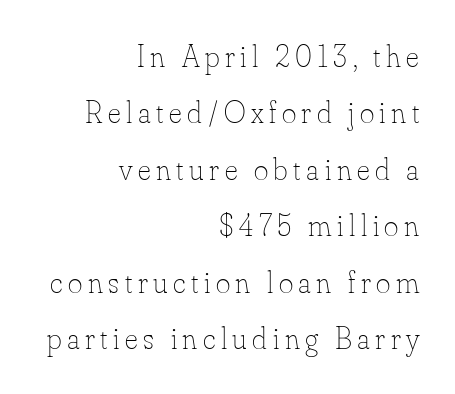
A flush-right, rag-left setting is used for this passage. Honestly, there is no underline to notice here at all. Notice how the stems are strictly vertical — no italics here. A typesetter would call this proportional, since set widths differ per character. The strokes carry an ordinary text weight at most.
